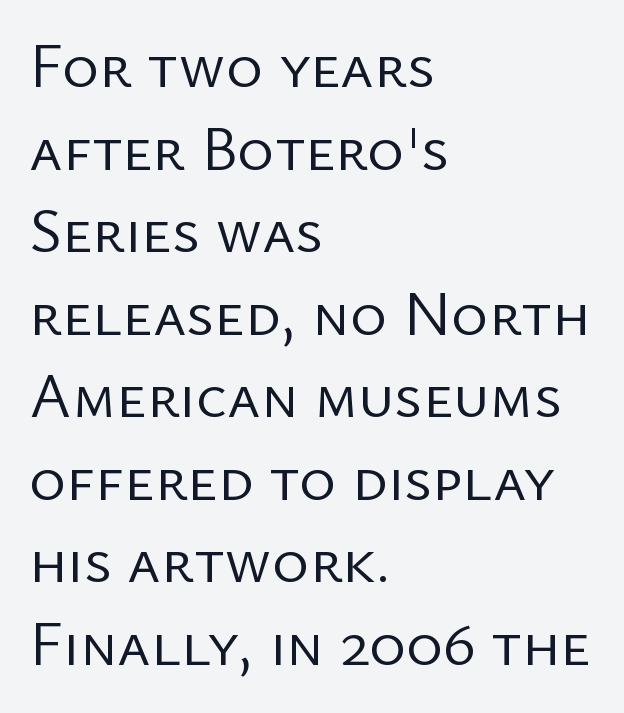
The image shows 63 px regular-weight sans-serif type, upright; set left-aligned, normal line spacing (1.31x), normal letter spacing, not underlined; low stroke contrast and a medium x-height.
